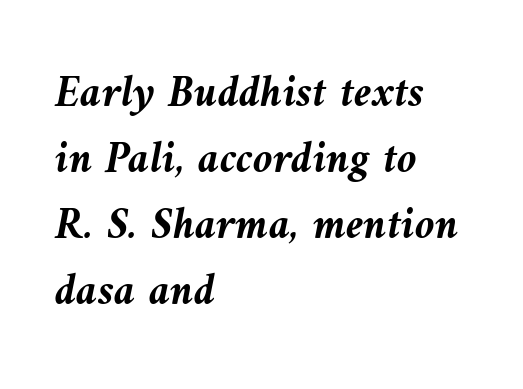
{"italic": "yes", "lean": "left", "slant_degrees": 9, "bold": "yes", "weight": "semibold", "width": "normal", "stroke_contrast": "medium", "x_height": "medium", "monospaced": "no", "underline": "no", "align": "left", "line_spacing": "normal", "line_spacing_ratio": 1.47, "letter_spacing": "normal", "letter_spacing_em": 0.0, "glyph_px": 45}
